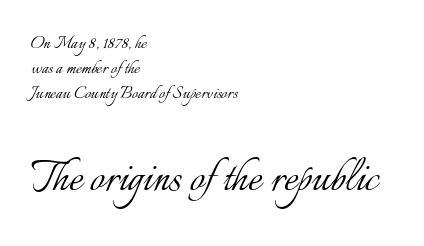
The image shows 52 px light type; set left-aligned, line spacing 1.2x, normal letter spacing, not underlined; the second (bottom) block is 2.48x larger; low stroke contrast and a small x-height.
